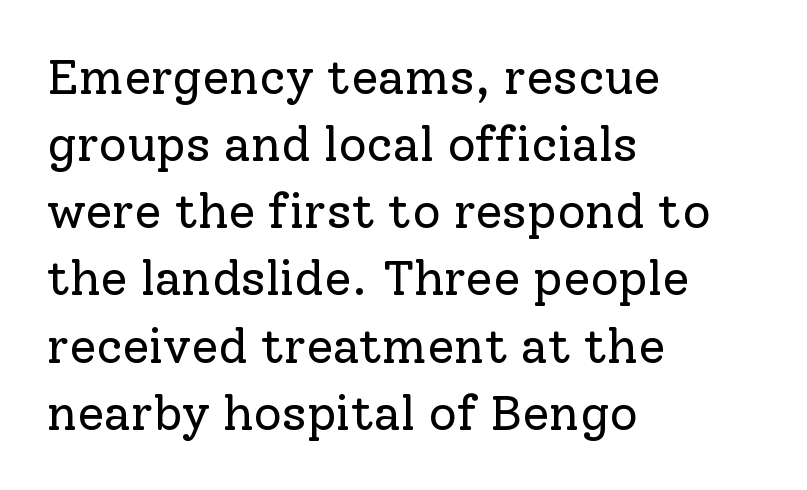
The image shows 49 px regular-weight serif type, upright; set left-aligned, normal line spacing (1.37x), normal letter spacing, not underlined; low stroke contrast and a medium x-height.
